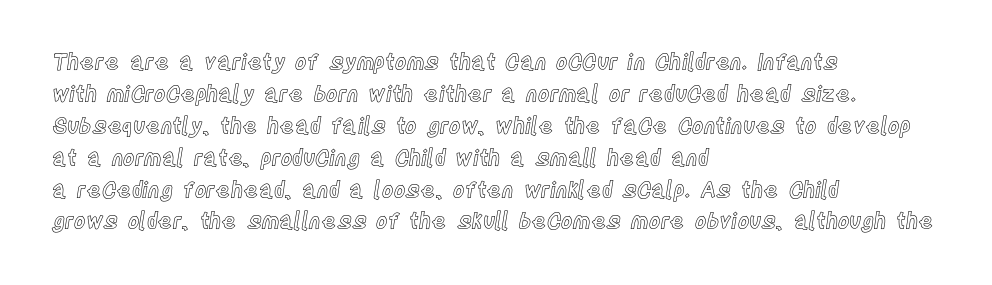
Q: Is the text italic (slanted)? A: Yes.
Q: Is the text underlined? A: No.
Q: How is the paragraph aligned? A: Left-aligned.
Q: Is the spacing between letters normal or unusually wide? A: Normal.
Q: Is the spacing between lines tight, normal or loose? A: Normal.
